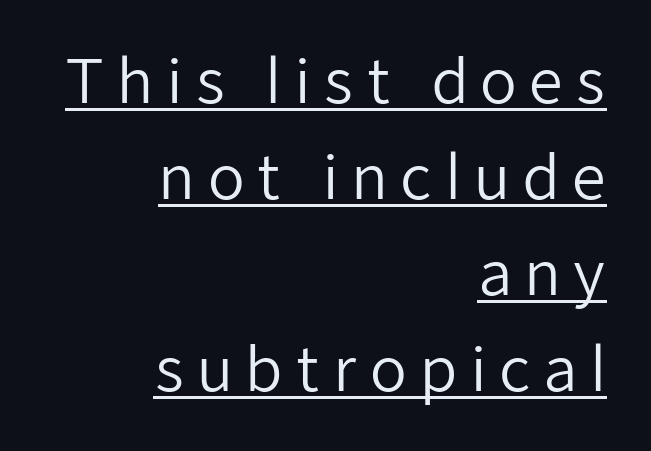
Summary of vertical rhythm: regular, with standard interline spacing. The letterforms sit at book weight or below. Varying glyph widths throughout — classic text-font behaviour. Italic: no, the glyphs are upright roman.
